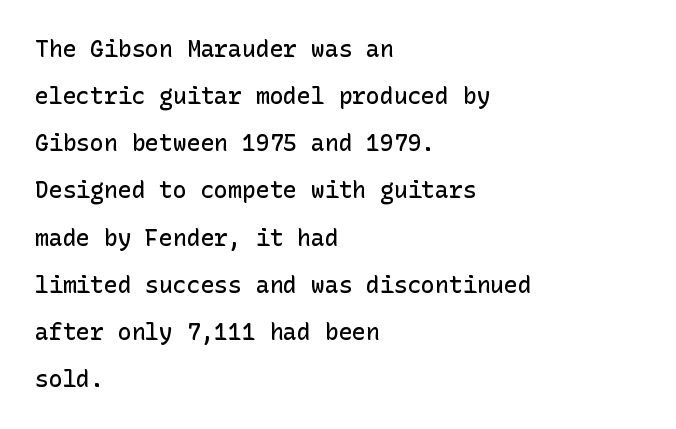
Q: Is the text bold? A: Semi-bold.
Q: Is the text italic (slanted)? A: No, it is upright.
Q: Is the text underlined? A: No.
Q: How is the paragraph aligned? A: Left-aligned.
Q: Is the spacing between letters normal or unusually wide? A: Normal.
Q: Is the spacing between lines tight, normal or loose? A: Loose.
